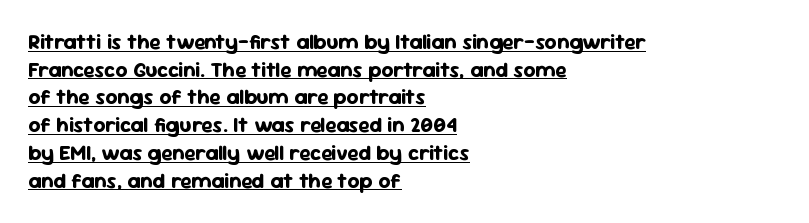
Q: Is the text bold? A: Yes.
Q: Is the text italic (slanted)? A: No, it is upright.
Q: Is the text underlined? A: Yes.
Q: How is the paragraph aligned? A: Left-aligned.
Q: Is the spacing between letters normal or unusually wide? A: Normal.
Q: Is the spacing between lines tight, normal or loose? A: Normal.
